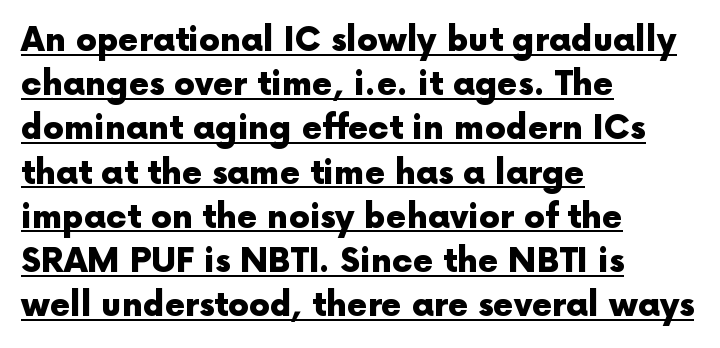
Q: Is the text bold? A: Yes.
Q: Is the text italic (slanted)? A: No, it is upright.
Q: Is the typeface a serif or a sans-serif typeface? A: Sans-serif.
Q: Is the text underlined? A: Yes.
Q: How is the paragraph aligned? A: Left-aligned.
Q: Is the spacing between letters normal or unusually wide? A: Normal.
Q: Is the spacing between lines tight, normal or loose? A: Normal.
Q: Width (condensed, normal, or wide)? A: Normal.
Q: x-height? A: Medium.
Q: Monospaced? A: No.
